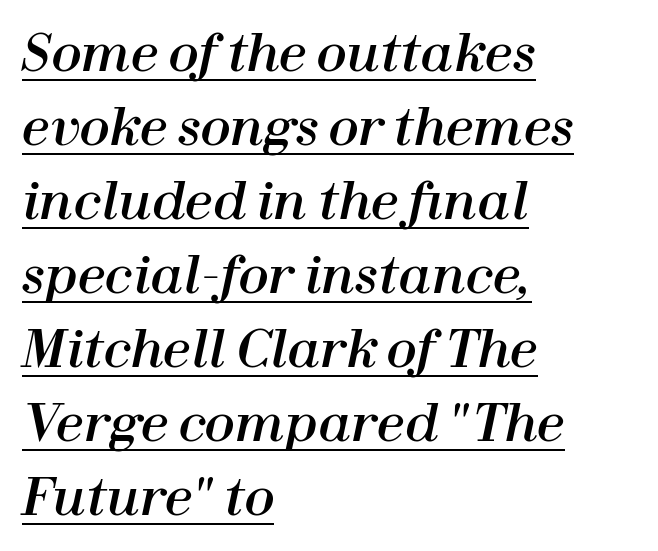
{"italic": "yes", "lean": "right", "slant_degrees": 12, "width": "normal", "stroke_contrast": "high", "x_height": "medium", "monospaced": "no", "underline": "yes", "align": "left", "line_spacing": "normal", "line_spacing_ratio": 1.48, "letter_spacing": "normal", "letter_spacing_em": 0.0, "glyph_px": 50}
